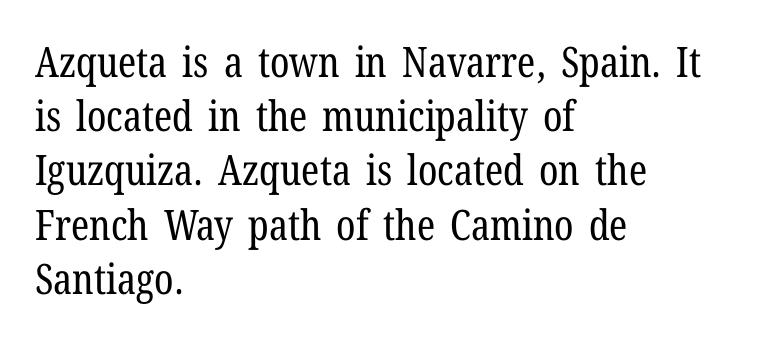
Q: Is the text bold? A: No.
Q: Is the text italic (slanted)? A: No, it is upright.
Q: Is the typeface a serif or a sans-serif typeface? A: Serif.
Q: Is the text underlined? A: No.
Q: How is the paragraph aligned? A: Left-aligned.
Q: Is the spacing between letters normal or unusually wide? A: Normal.
Q: Is the spacing between lines tight, normal or loose? A: Normal.
Q: Width (condensed, normal, or wide)? A: Condensed.
Q: Stroke contrast? A: Low.
Q: x-height? A: Medium.
Q: Monospaced? A: No.
